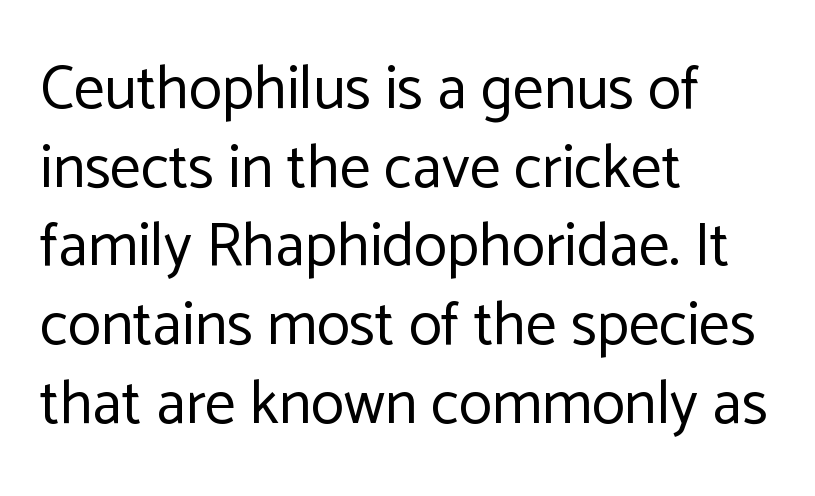
The image shows 61 px regular-weight sans-serif type, upright; set left-aligned, normal line spacing (1.29x), normal letter spacing, not underlined; low stroke contrast and a medium x-height.
